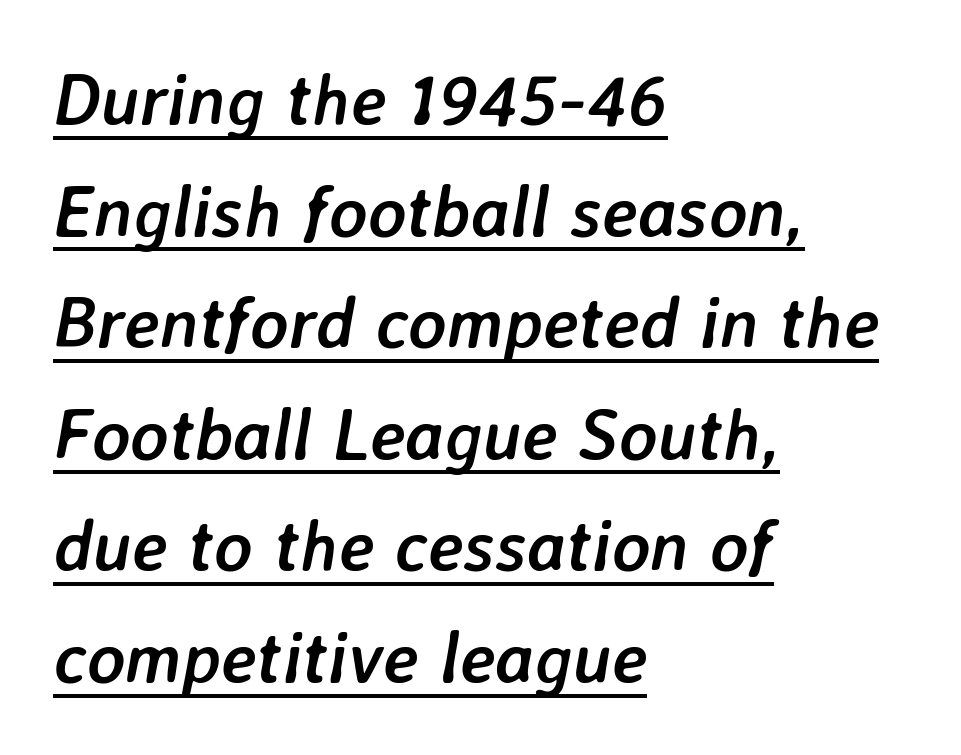
{"italic": "yes", "lean": "right", "slant_degrees": 7, "bold": "yes", "weight": "semibold", "width": "normal", "stroke_contrast": "low", "x_height": "medium", "monospaced": "no", "underline": "yes", "align": "left", "line_spacing": "normal", "line_spacing_ratio": 1.55, "letter_spacing": "normal", "letter_spacing_em": 0.0, "glyph_px": 72}
